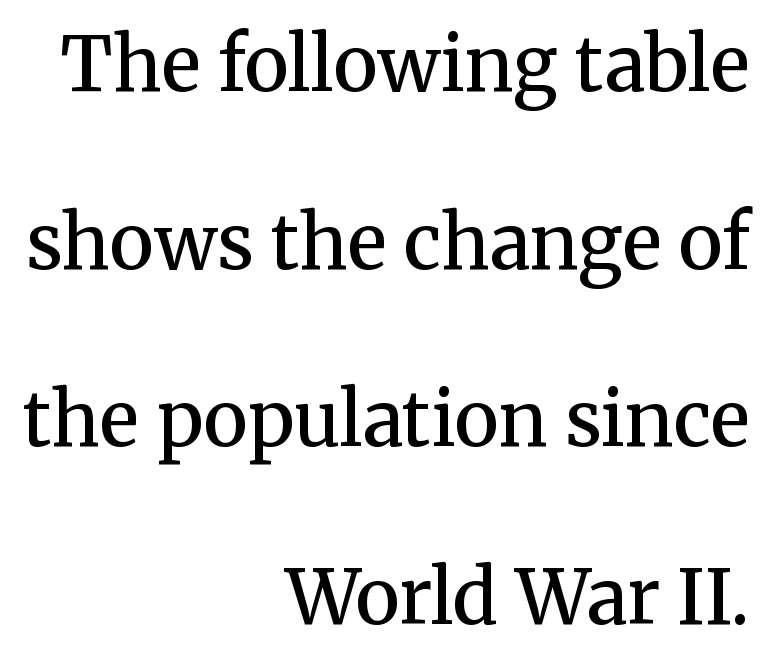
The image shows 75 px semibold serif type, upright; set right-aligned, loose line spacing (2.37x), normal letter spacing, not underlined; medium stroke contrast and a medium x-height.
